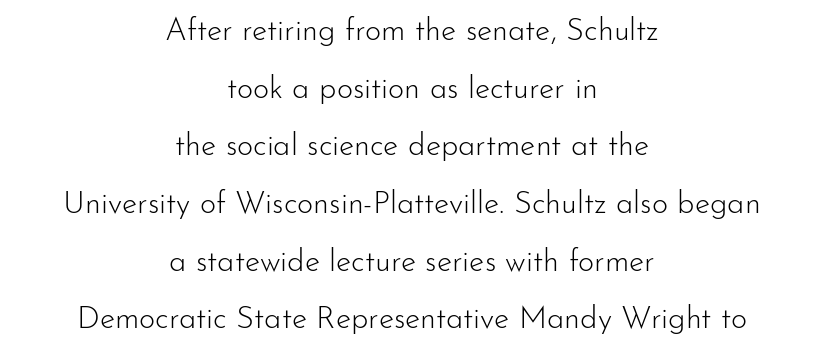
Q: Is the text bold? A: No.
Q: Is the text italic (slanted)? A: No, it is upright.
Q: Is the typeface a serif or a sans-serif typeface? A: Sans-serif.
Q: Is the text underlined? A: No.
Q: How is the paragraph aligned? A: Centered.
Q: Is the spacing between letters normal or unusually wide? A: Normal.
Q: Width (condensed, normal, or wide)? A: Normal.
Q: Stroke contrast? A: Low.
Q: x-height? A: Small.
Q: Monospaced? A: No.
